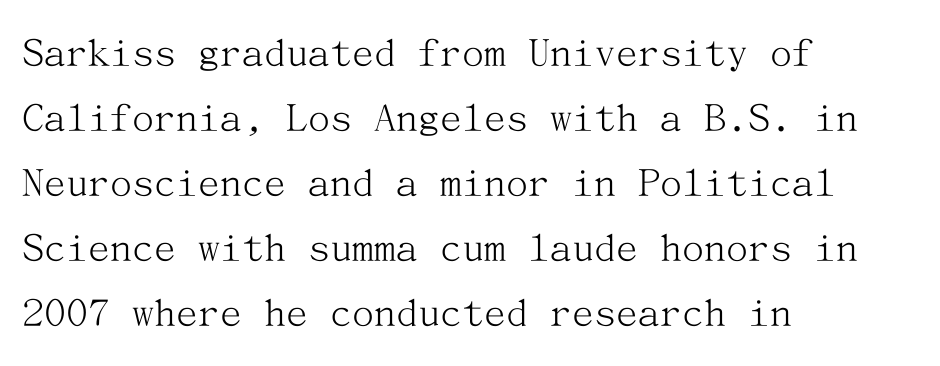
The image shows 44 px light serif type, upright; set left-aligned, normal line spacing (1.48x), normal letter spacing, not underlined; medium stroke contrast and a medium x-height.
